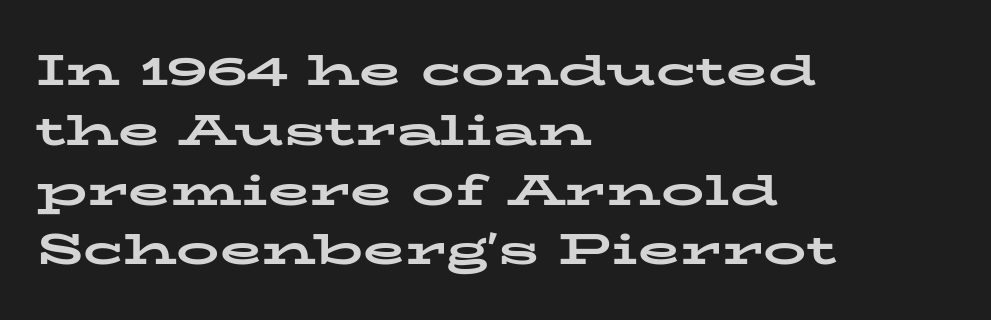
The image shows 43 px bold, wide serif type, upright; set left-aligned, normal line spacing (1.39x), normal letter spacing, not underlined; low stroke contrast and a medium x-height.
